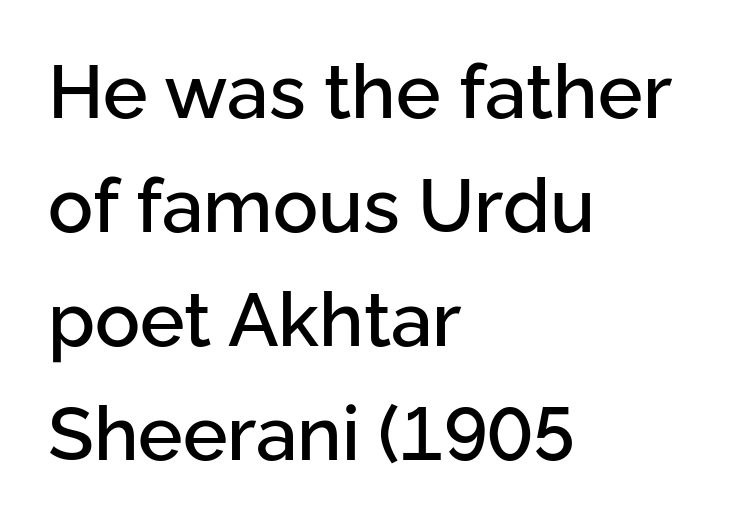
The image shows 75 px sans-serif type, upright; set left-aligned, normal line spacing (1.52x), normal letter spacing, not underlined; low stroke contrast and a medium x-height.
